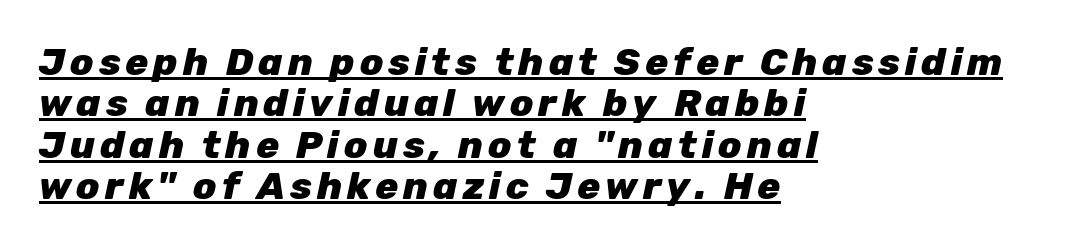
The image shows 38 px heavy type, italic (leaning right); set left-aligned, tight line spacing (1.09x), underlined; low stroke contrast and a medium x-height.
